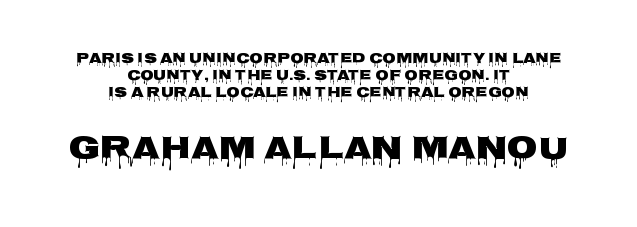
Q: Is the text italic (slanted)? A: No, it is upright.
Q: Is the typeface a serif or a sans-serif typeface? A: Sans-serif.
Q: Is the text underlined? A: No.
Q: How is the paragraph aligned? A: Centered.
Q: Is the spacing between letters normal or unusually wide? A: Normal.
Q: Which block of text is set in a larger size, the first (top) or the second (bottom)? A: The second (bottom) one.
Q: Width (condensed, normal, or wide)? A: Wide.
Q: Stroke contrast? A: Low.
Q: x-height? A: Large.
Q: Monospaced? A: No.
